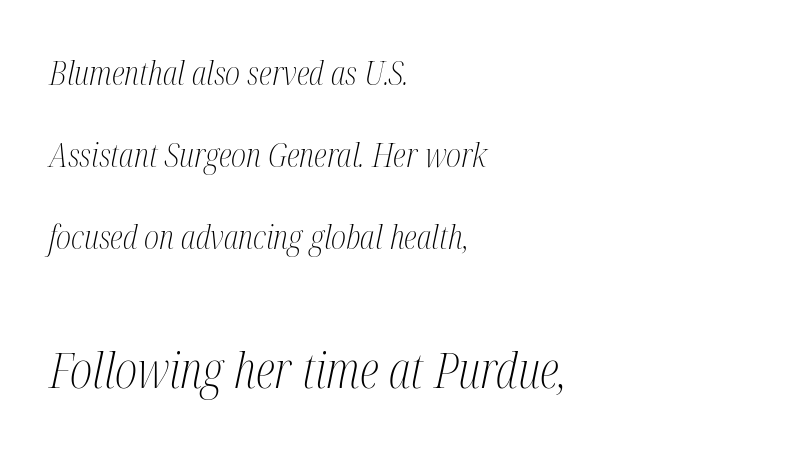
The image shows 49 px light, condensed serif type, italic (leaning right); set left-aligned, loose line spacing (2.49x), normal letter spacing, not underlined; the second (bottom) block is 1.48x larger; medium stroke contrast and a medium x-height.
